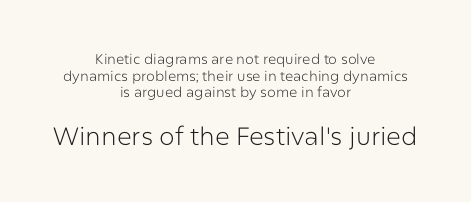
Q: Is the text bold? A: No.
Q: Is the text italic (slanted)? A: No, it is upright.
Q: Is the text underlined? A: No.
Q: How is the paragraph aligned? A: Centered.
Q: Is the spacing between letters normal or unusually wide? A: Normal.
Q: Which block of text is set in a larger size, the first (top) or the second (bottom)? A: The second (bottom) one.
